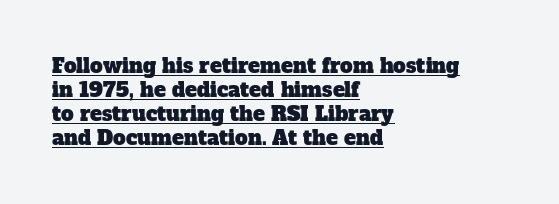
The image shows 20 px text type; set left-aligned, line spacing 1.2x, normal letter spacing, underlined.
